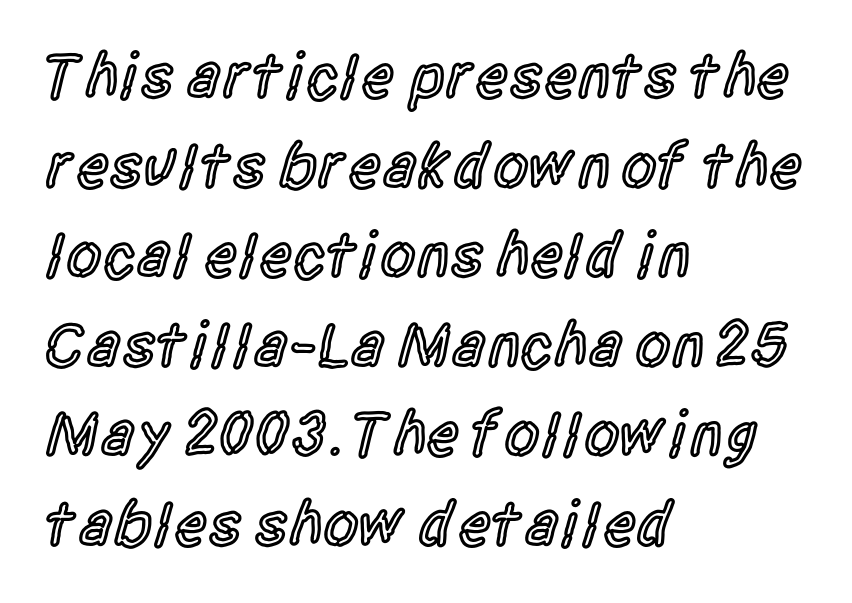
{"serif": "no", "bold": "semi", "weight": "semibold", "width": "condensed", "x_height": "large", "monospaced": "no", "underline": "no", "align": "left", "line_spacing": "normal", "line_spacing_ratio": 1.4, "letter_spacing": "normal", "letter_spacing_em": 0.0, "glyph_px": 64}
